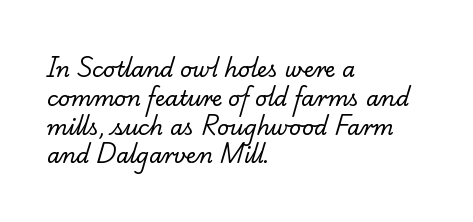
The vertical gap from one line to the next is medium. This rendering leaves character spacing at its baseline value. These glyphs show unthickened strokes, regular width or finer. Is the block centered? No — it sits flush against the left margin.
